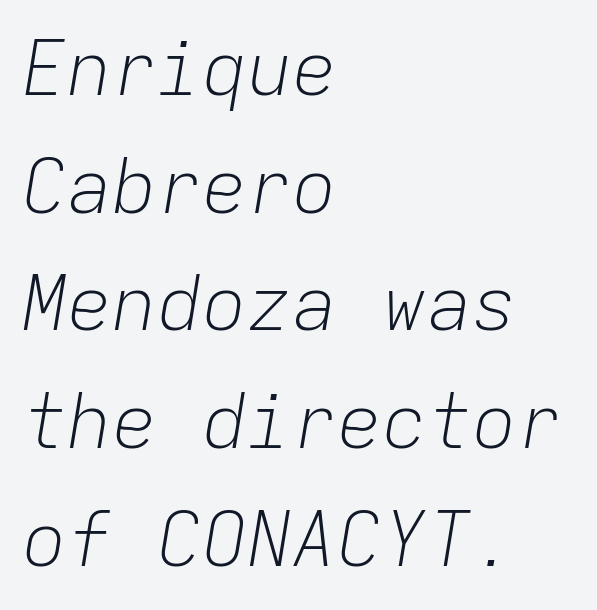
No chunkiness to these letters — they're not bold. Every character here occupies the same horizontal width, giving the sample a typewriter-like rhythm. Compared with a centered layout, this one pins lines to the left instead. Looking at the ascenders, they clearly lean. Descenders are the only things crossing below the line. The space between consecutive lines is moderate.
